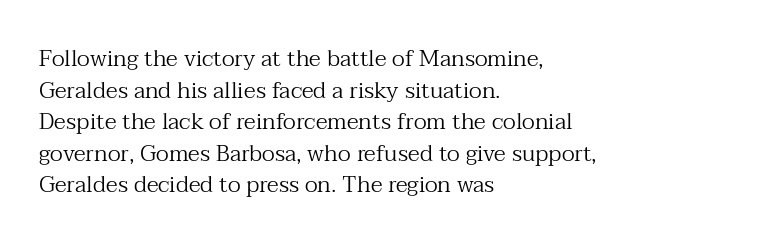
{"italic": "no", "bold": "no", "underline": "no", "align": "left", "line_spacing": "normal", "line_spacing_ratio": 1.37, "letter_spacing": "normal", "letter_spacing_em": 0.0, "glyph_px": 23}
